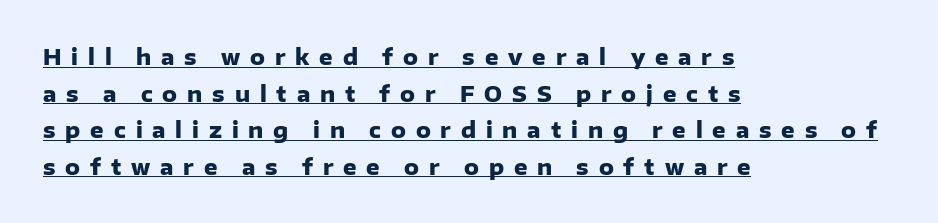
{"italic": "no", "bold": "yes", "underline": "yes", "align": "left", "line_spacing_ratio": 1.74, "letter_spacing": "wide", "letter_spacing_em": 0.47, "glyph_px": 21}
